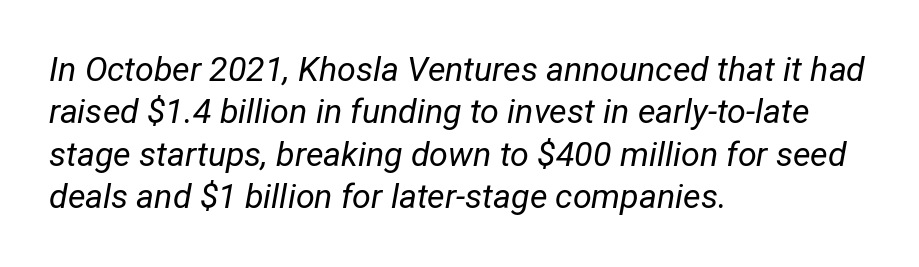
Line starts are locked; line ends wander. Proportional: the letters do not fall into vertical columns. The rendering keeps characters at their native spacing. Style check: oblique. The designer left line spacing at the default.
